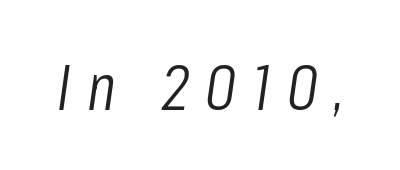
Q: Is the text bold? A: No.
Q: Is the text italic (slanted)? A: Yes, it leans right by about 8 degrees.
Q: Is the text underlined? A: No.
Q: Is the spacing between letters normal or unusually wide? A: Unusually wide.
Q: Width (condensed, normal, or wide)? A: Condensed.
Q: Stroke contrast? A: Low.
Q: x-height? A: Medium.
Q: Monospaced? A: No.
